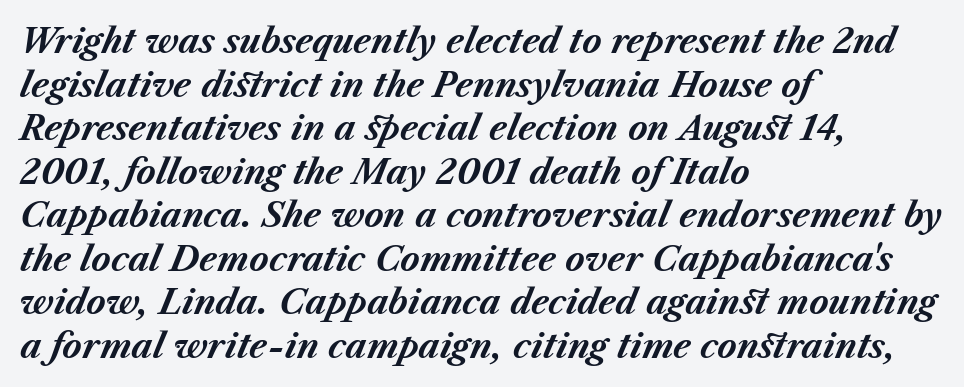
The image shows 33 px bold type, italic (leaning right); set left-aligned, normal line spacing (1.32x), normal letter spacing, not underlined; medium stroke contrast and a medium x-height.
